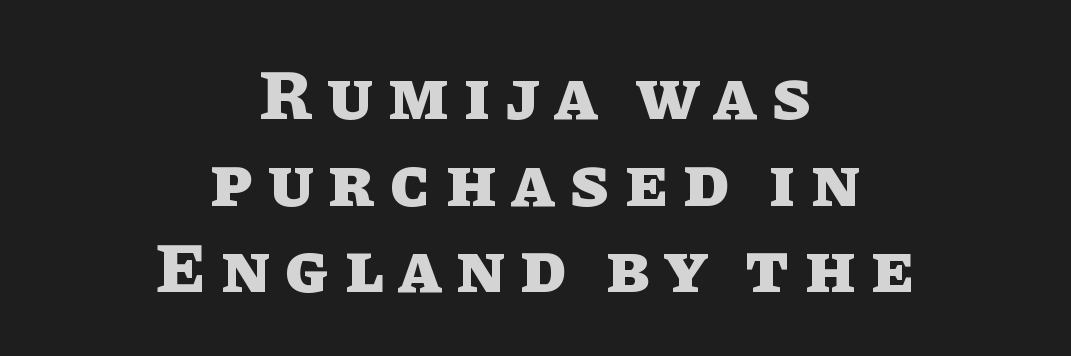
{"italic": "no", "bold": "yes", "weight": "heavy", "width": "normal", "stroke_contrast": "low", "x_height": "large", "monospaced": "no", "underline": "no", "align": "center", "line_spacing_ratio": 1.22, "letter_spacing": "wide", "letter_spacing_em": 0.22, "glyph_px": 71}
